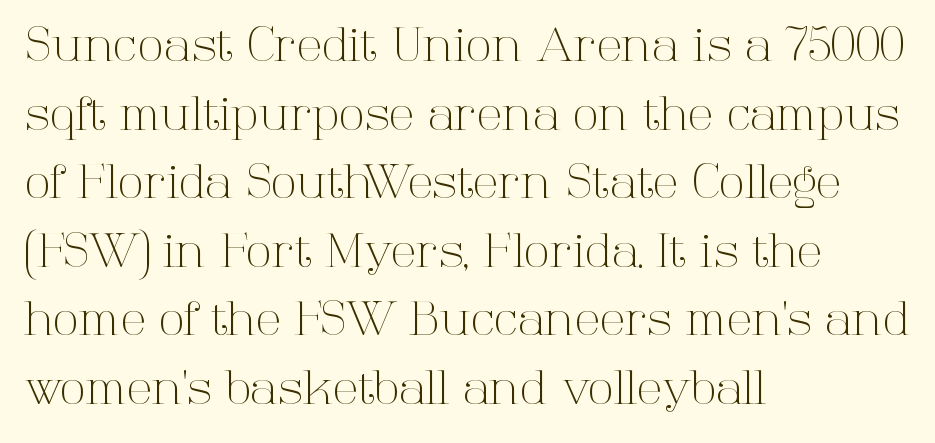
{"serif": "yes", "italic": "no", "bold": "no", "weight": "light", "width": "normal", "stroke_contrast": "high", "x_height": "medium", "monospaced": "no", "underline": "no", "align": "left", "line_spacing": "normal", "line_spacing_ratio": 1.46, "letter_spacing": "normal", "letter_spacing_em": 0.0, "glyph_px": 47}
